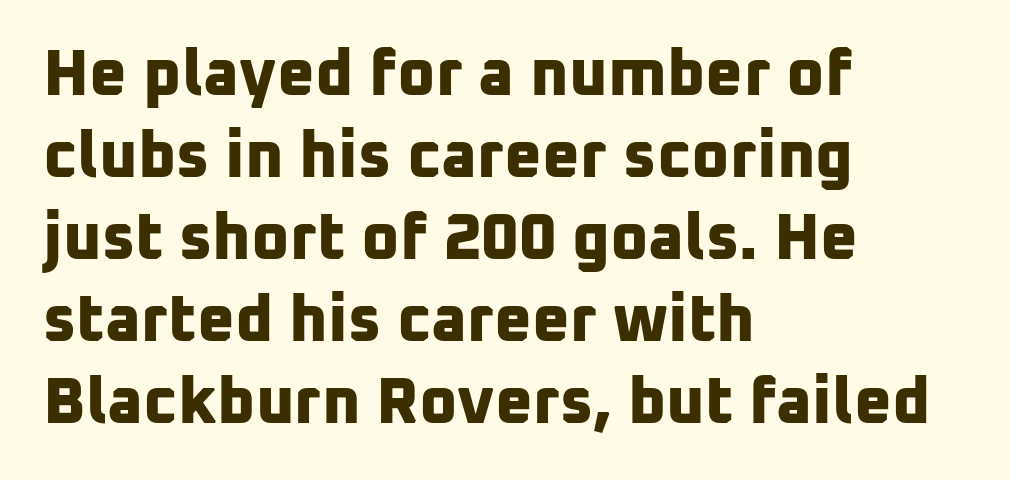
A typesetter would call this proportional, since set widths differ per character. Rows of type keep a routine distance in the vertical direction. The letters are bold, with thick, heavy strokes. Casual observation: everything's shoved over to the left. The gap between lines stays unmarked. A typesetter would label this face a sans.
